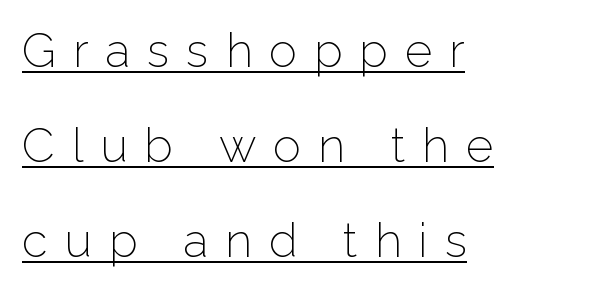
Q: Is the text bold? A: No.
Q: Is the text italic (slanted)? A: No, it is upright.
Q: Is the typeface a serif or a sans-serif typeface? A: Sans-serif.
Q: Is the text underlined? A: Yes.
Q: How is the paragraph aligned? A: Left-aligned.
Q: Is the spacing between letters normal or unusually wide? A: Unusually wide.
Q: Is the spacing between lines tight, normal or loose? A: Loose.
Q: Width (condensed, normal, or wide)? A: Normal.
Q: Stroke contrast? A: Low.
Q: x-height? A: Medium.
Q: Monospaced? A: No.
